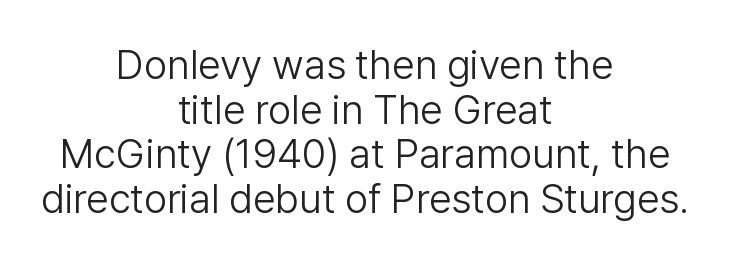
{"serif": "no", "italic": "no", "bold": "no", "weight": "light", "width": "normal", "stroke_contrast": "low", "x_height": "medium", "monospaced": "no", "underline": "no", "align": "center", "line_spacing": "tight", "line_spacing_ratio": 1.09, "letter_spacing": "normal", "letter_spacing_em": 0.0, "glyph_px": 41}
